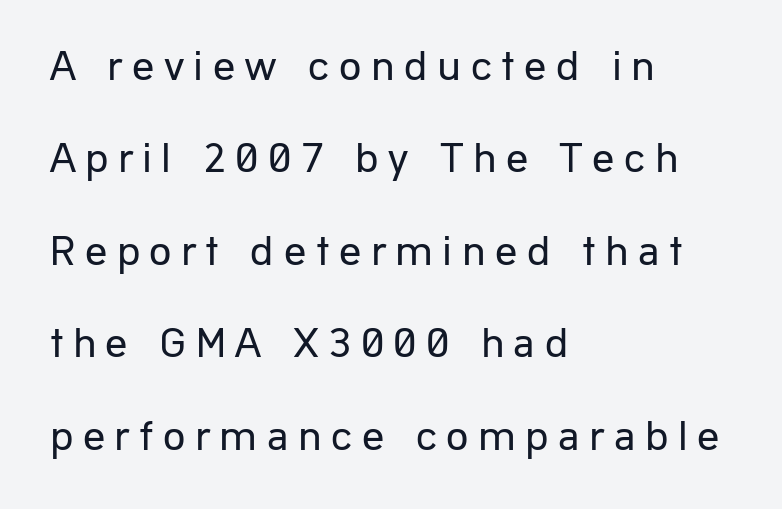
Each line starts at the same left margin while the right side varies. Unlike italic type, these characters show no tilt at all. Proportional: the letters do not fall into vertical columns. The font sits on the lighter half of the weight spectrum, regular included. This rendering widens character spacing well past its baseline value.
